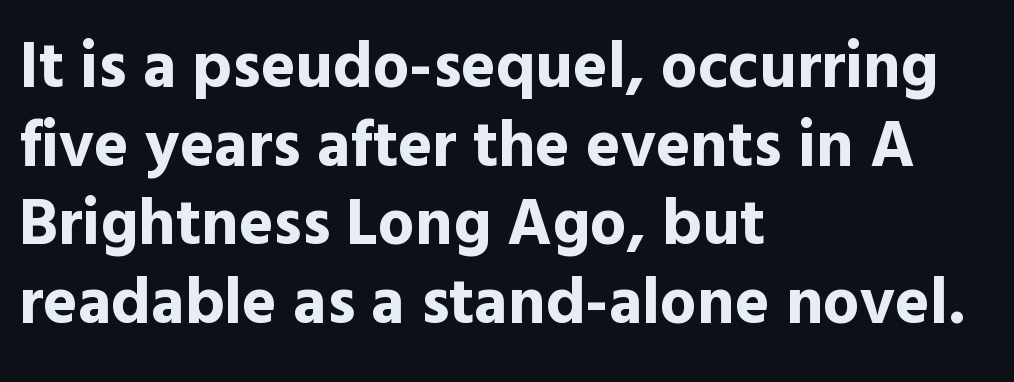
Q: Is the text bold? A: Yes.
Q: Is the text italic (slanted)? A: No, it is upright.
Q: Is the typeface a serif or a sans-serif typeface? A: Sans-serif.
Q: Is the text underlined? A: No.
Q: How is the paragraph aligned? A: Left-aligned.
Q: Is the spacing between letters normal or unusually wide? A: Normal.
Q: Width (condensed, normal, or wide)? A: Normal.
Q: x-height? A: Medium.
Q: Monospaced? A: No.
